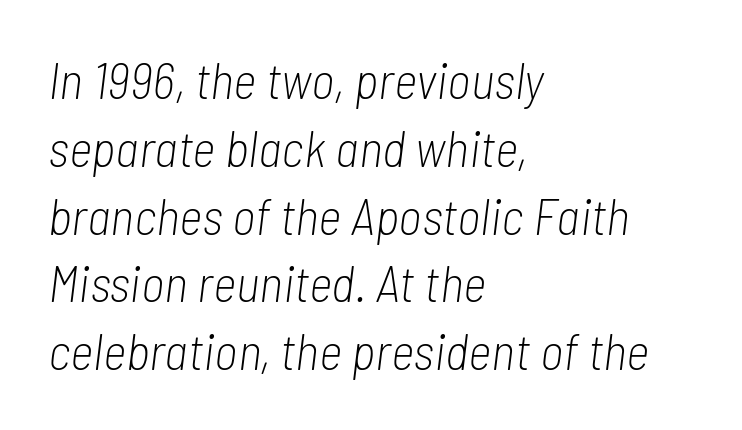
The image shows 51 px light, condensed type, italic (leaning right); set left-aligned, normal line spacing (1.33x), normal letter spacing, not underlined; low stroke contrast and a medium x-height.
